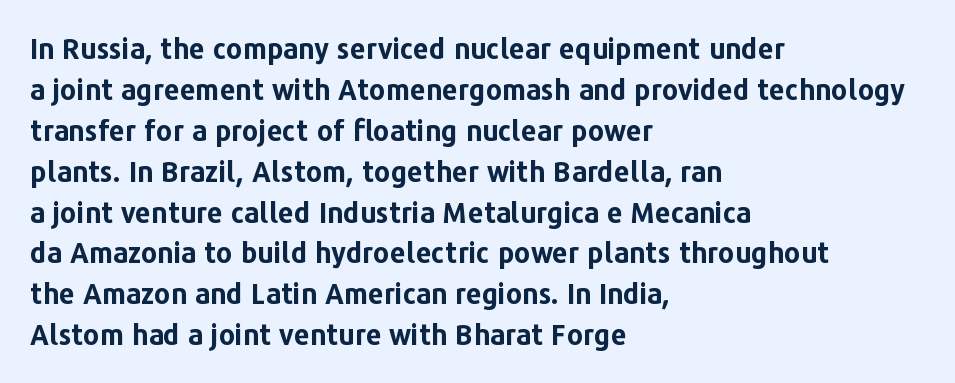
The image shows 28 px bold sans-serif type, upright; set left-aligned, normal line spacing (1.46x), normal letter spacing, not underlined; low stroke contrast and a medium x-height.
